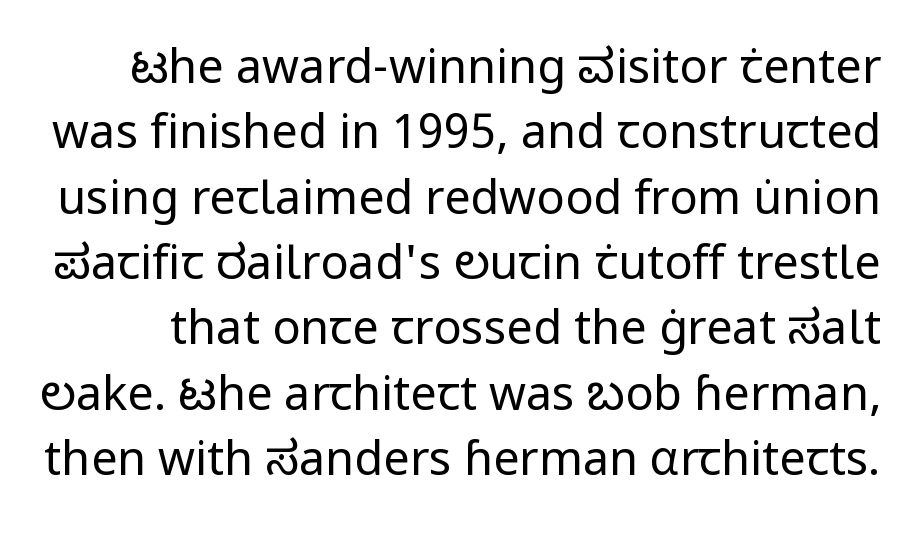
Does the leading feel generous? No, just average. This sample has the flowing, uneven cadence of proportional lettering. Does the type have serifs? No, each stem ends abruptly. Anything drawn beneath the words? Only blank space. Nope, not italic — everything's standing straight.
